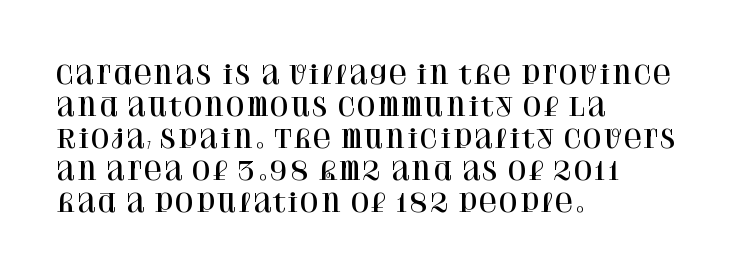
The image shows 25 px text type, upright; set left-aligned, normal line spacing (1.28x), normal letter spacing, not underlined.
